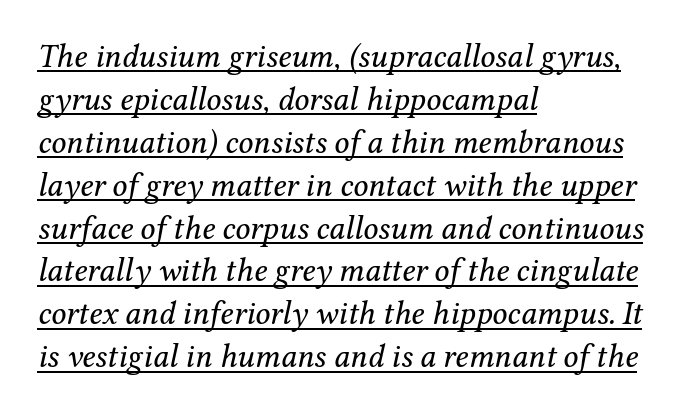
Is there an underline? Yes — a line sits under the letters. This rendering employs a face with finishing strokes, i.e., a serif. A normal amount of white space separates one row of letters from the next. There is no visible air inserted between adjacent glyphs.
